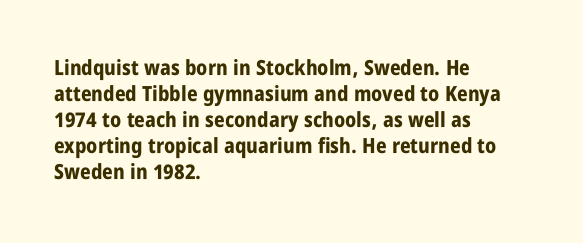
Q: Is the text bold? A: Yes.
Q: Is the text italic (slanted)? A: No, it is upright.
Q: Is the text underlined? A: No.
Q: How is the paragraph aligned? A: Left-aligned.
Q: Is the spacing between letters normal or unusually wide? A: Normal.
